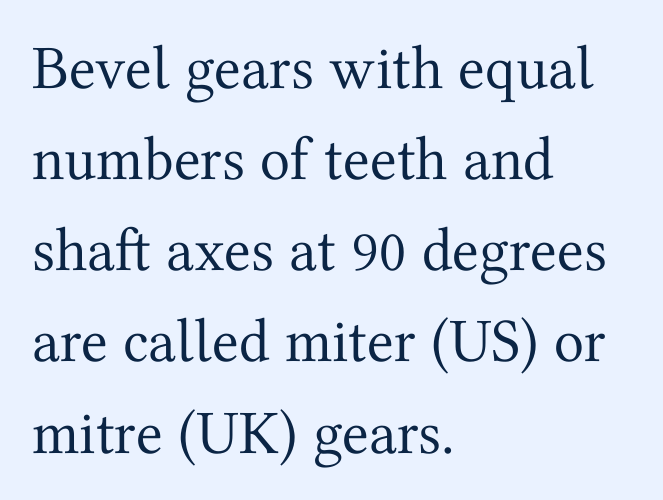
The image shows 62 px regular-weight serif type, upright; set left-aligned, normal line spacing (1.47x), normal letter spacing, not underlined; medium stroke contrast and a medium x-height.
